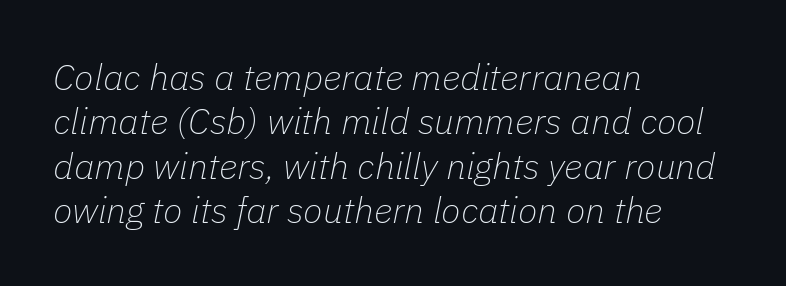
The image shows 36 px thin type, italic (leaning right); set left-aligned, line spacing 1.23x, normal letter spacing, not underlined; low stroke contrast and a medium x-height.
